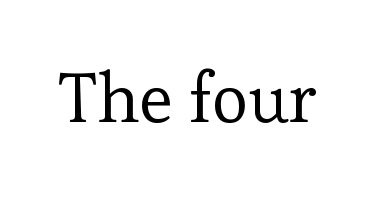
Little horizontal feet cap the strokes, marking this as serif type. These glyphs show unthickened strokes, regular width or finer. A roman cut, with each character standing at attention. Here the glyphs are tracked normally, forming tight word shapes.
